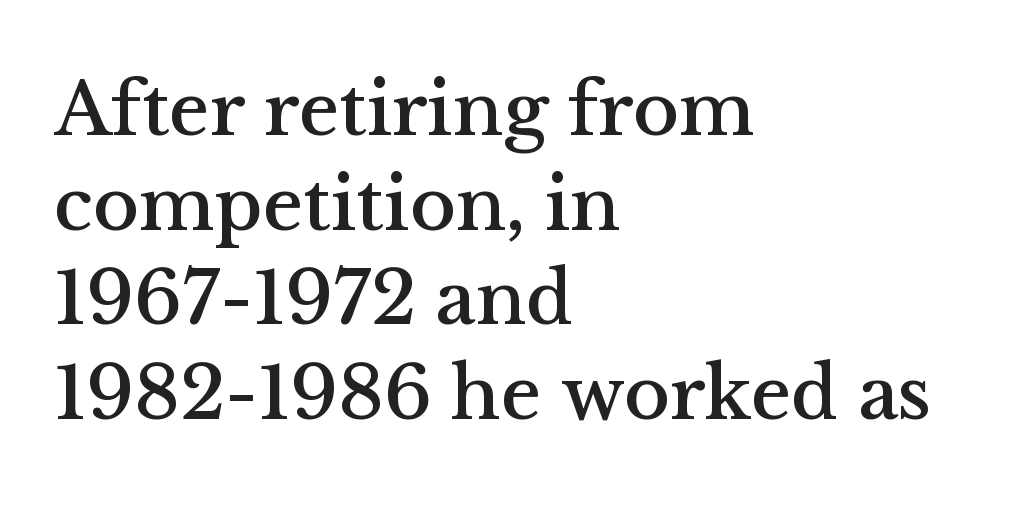
The image shows 77 px serif type, upright; set left-aligned, line spacing 1.23x, normal letter spacing, not underlined; medium stroke contrast and a medium x-height.
